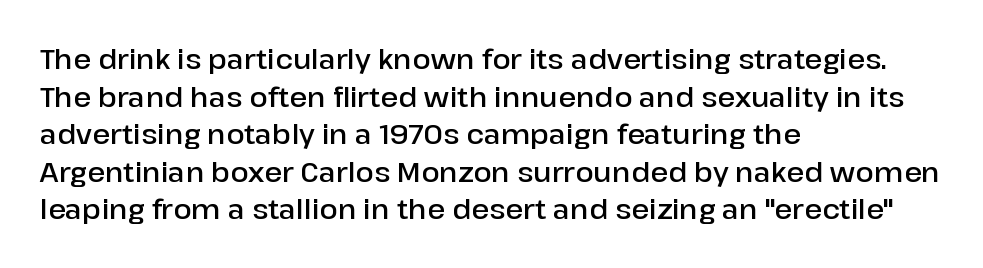
Q: Is the text bold? A: Semi-bold.
Q: Is the text italic (slanted)? A: No, it is upright.
Q: Is the text underlined? A: No.
Q: How is the paragraph aligned? A: Left-aligned.
Q: Is the spacing between letters normal or unusually wide? A: Normal.
Q: Is the spacing between lines tight, normal or loose? A: Normal.
